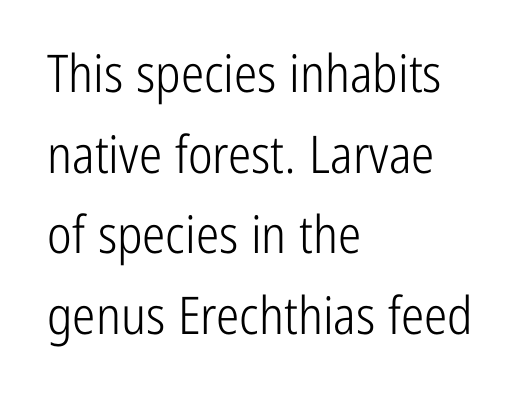
The image shows 52 px light, condensed sans-serif type, upright; set left-aligned, normal line spacing (1.55x), normal letter spacing, not underlined; low stroke contrast and a medium x-height.
